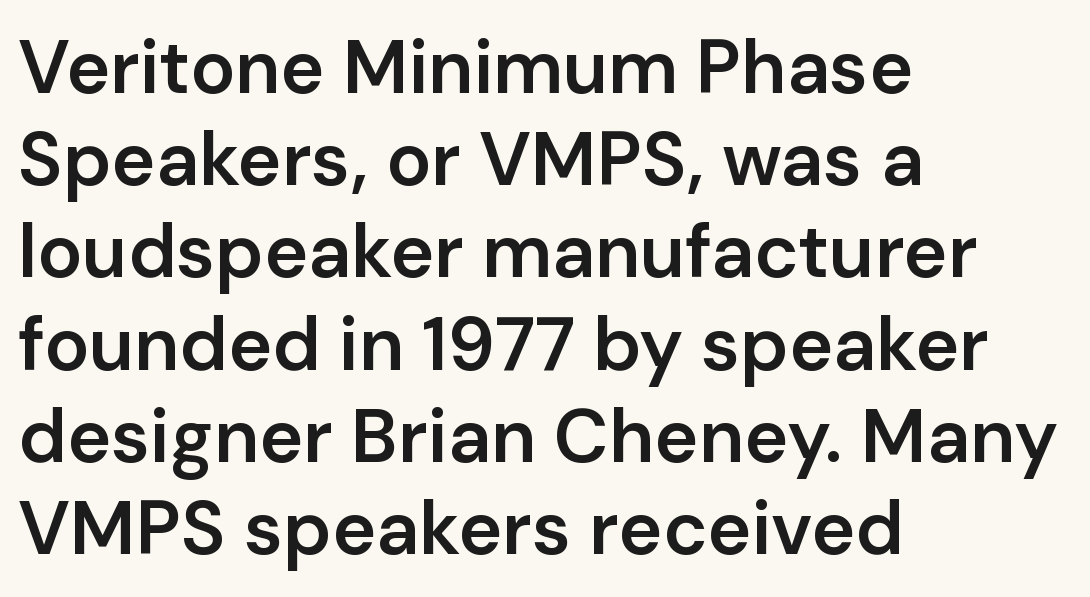
{"serif": "no", "italic": "no", "bold": "semi", "weight": "semibold", "width": "normal", "stroke_contrast": "low", "x_height": "medium", "monospaced": "no", "underline": "no", "align": "left", "line_spacing_ratio": 1.23, "letter_spacing": "normal", "letter_spacing_em": 0.0, "glyph_px": 75}
